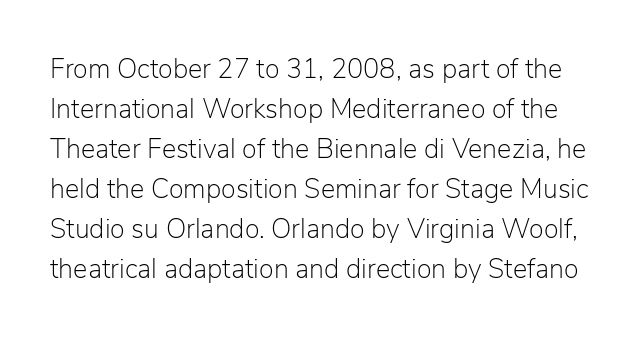
Reading down the column, the eye jumps a familiar distance to each next line. Heft: none added — not bold. Ascenders rise straight up at ninety degrees. Here the glyphs are tracked normally, forming tight word shapes.
